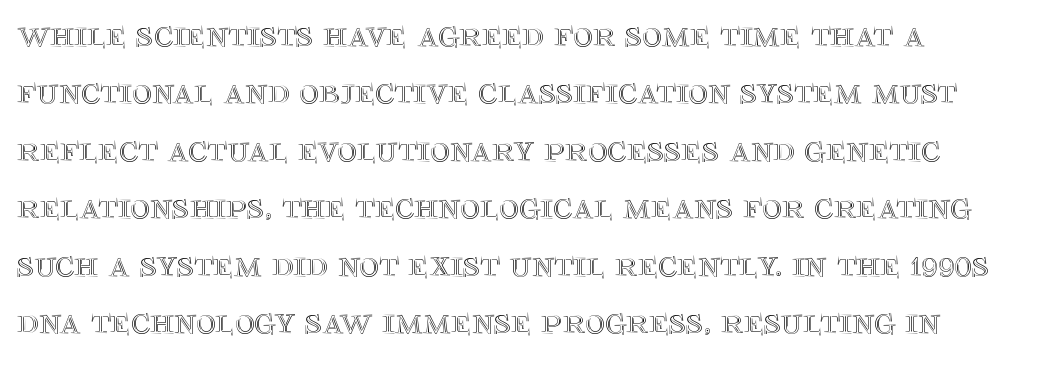
Designer's note — italics off, roman on. The rendering uses natural spacing where letterforms have individual widths. Notice how descenders clear the ascenders below comfortably — that's standard leading. Each word holds together tightly as a unit, with standard inter-letter gaps. The area under the type is left untouched.
